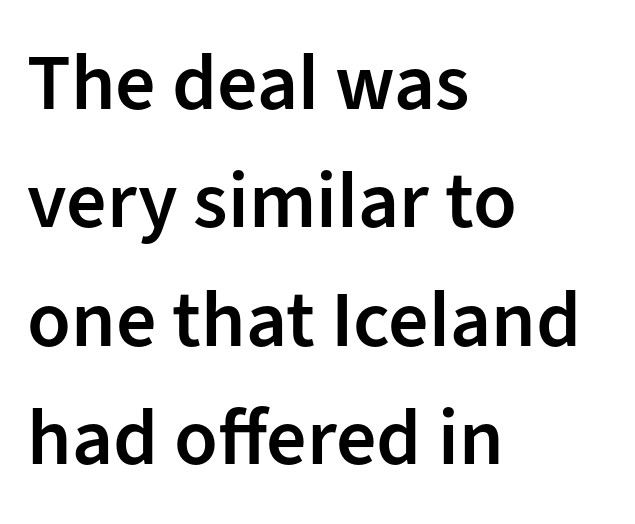
Italic: no, the glyphs are upright roman. Reading down the block, your eye returns to a fixed left position each line. Type style note: lacks serifs. The string is rendered with underlining switched off. Look at the tracking — it's just the regular setting, nothing added. A bit beefed up — I'd call it semibold rather than bold.
